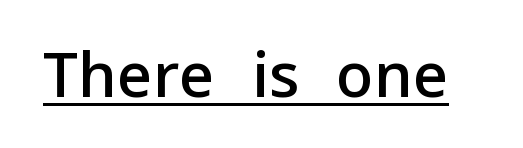
The image shows 62 px semibold sans-serif type, upright; set normal letter spacing, underlined; low stroke contrast and a medium x-height.
